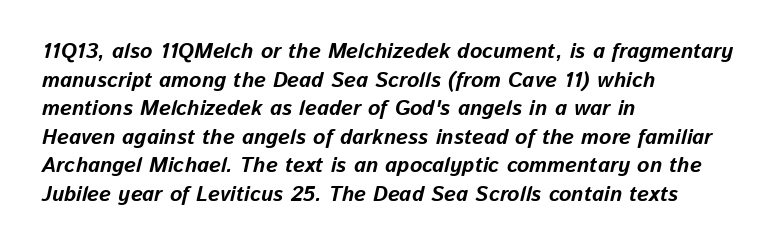
The image shows 21 px bold type, italic (leaning right); set left-aligned, normal line spacing (1.36x), normal letter spacing, not underlined.
